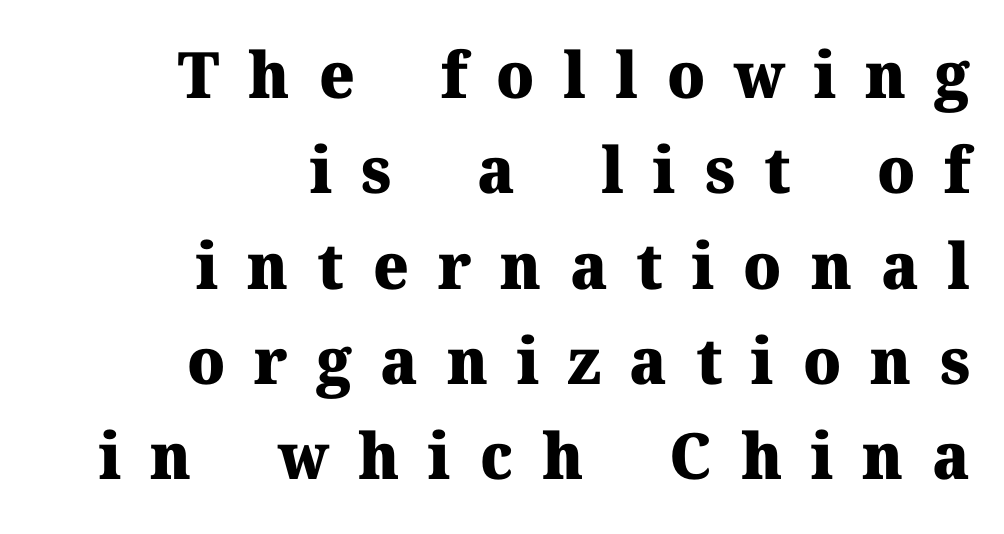
Q: Is the text bold? A: Yes.
Q: Is the text italic (slanted)? A: No, it is upright.
Q: Is the typeface a serif or a sans-serif typeface? A: Serif.
Q: Is the text underlined? A: No.
Q: How is the paragraph aligned? A: Right-aligned.
Q: Is the spacing between letters normal or unusually wide? A: Unusually wide.
Q: Is the spacing between lines tight, normal or loose? A: Normal.
Q: Width (condensed, normal, or wide)? A: Normal.
Q: Stroke contrast? A: Medium.
Q: x-height? A: Medium.
Q: Monospaced? A: No.
